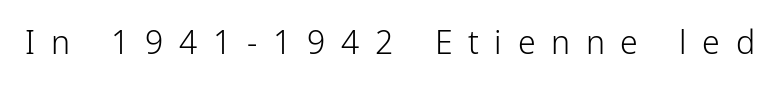
{"serif": "no", "italic": "no", "bold": "no", "weight": "light", "width": "condensed", "stroke_contrast": "low", "x_height": "medium", "monospaced": "no", "underline": "no", "letter_spacing": "wide", "letter_spacing_em": 0.49, "glyph_px": 32}
